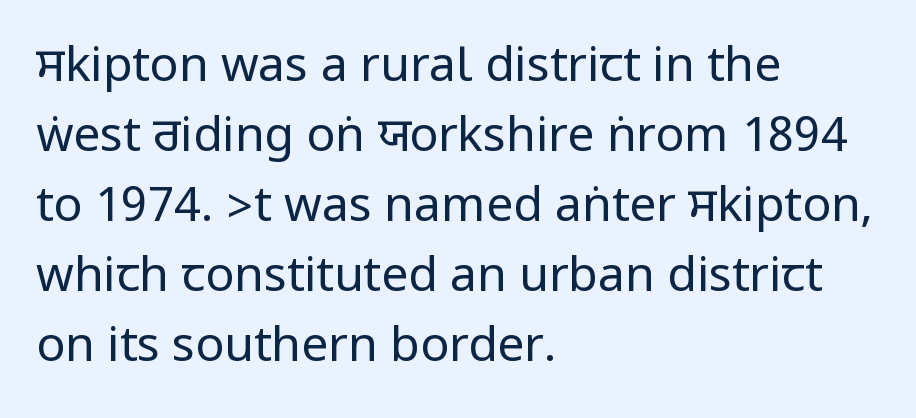
The image shows 48 px regular-weight, condensed sans-serif type, upright; set left-aligned, normal line spacing (1.46x), normal letter spacing, not underlined; low stroke contrast.
